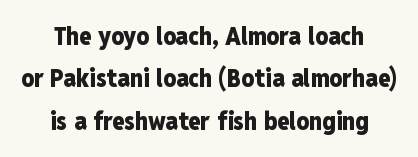
The typesetting leans heavy: a genuine bold. Letters rest on an invisible, unmarked baseline. Ascenders rise straight up at ninety degrees. How are the letters spaced? Ordinarily, with no added tracking. Visually the block forms a symmetrical silhouette, jagged on both flanks.
